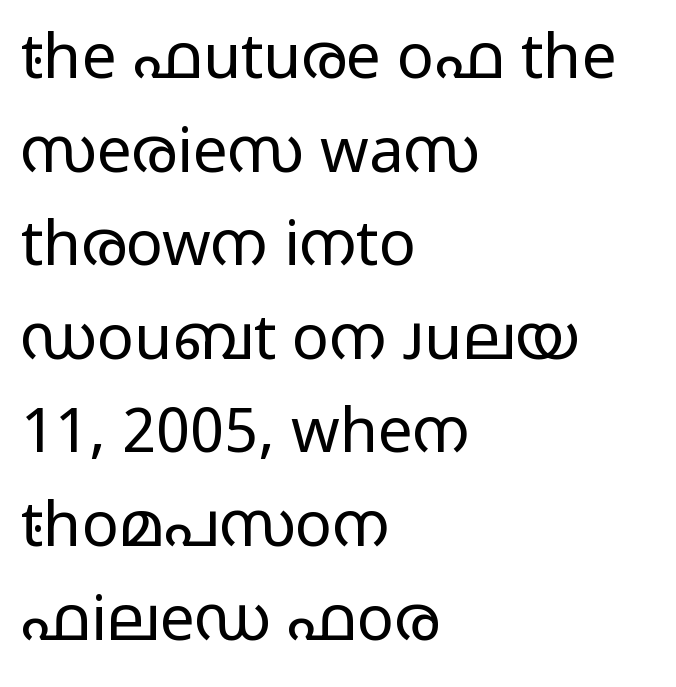
Q: Is the text bold? A: No.
Q: Is the text italic (slanted)? A: No, it is upright.
Q: Is the typeface a serif or a sans-serif typeface? A: Sans-serif.
Q: Is the text underlined? A: No.
Q: How is the paragraph aligned? A: Left-aligned.
Q: Is the spacing between letters normal or unusually wide? A: Normal.
Q: Is the spacing between lines tight, normal or loose? A: Normal.
Q: Width (condensed, normal, or wide)? A: Wide.
Q: Stroke contrast? A: Low.
Q: x-height? A: Medium.
Q: Monospaced? A: No.
